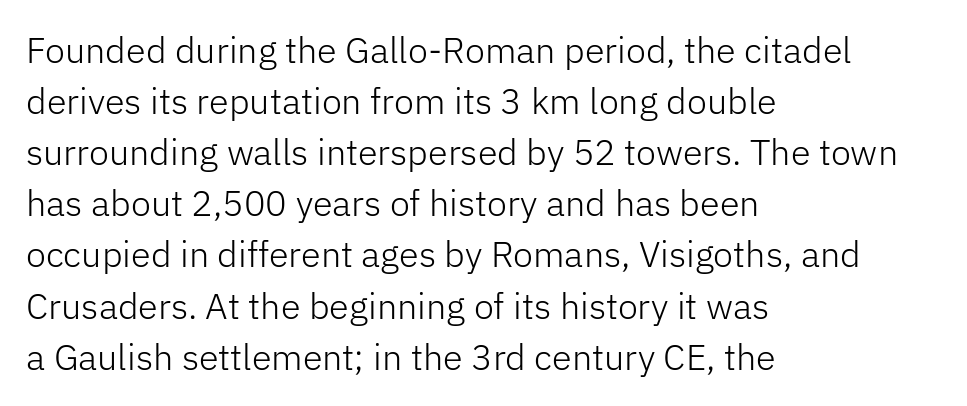
{"serif": "no", "italic": "no", "bold": "no", "weight": "light", "width": "normal", "stroke_contrast": "low", "x_height": "medium", "monospaced": "no", "underline": "no", "align": "left", "line_spacing": "normal", "line_spacing_ratio": 1.42, "letter_spacing": "normal", "letter_spacing_em": 0.0, "glyph_px": 36}
